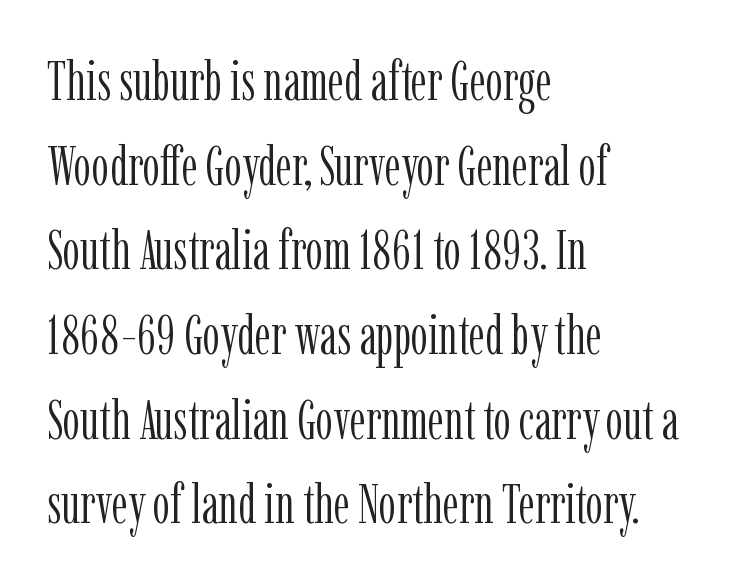
The image shows 55 px light, condensed serif type, upright; set left-aligned, normal line spacing (1.54x), normal letter spacing, not underlined; low stroke contrast and a medium x-height.
